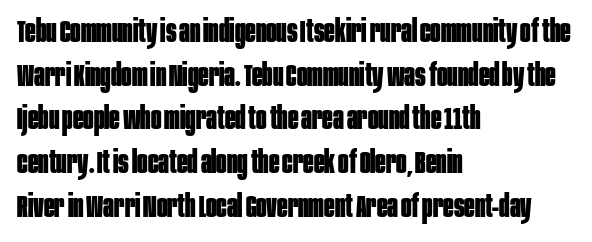
{"serif": "no", "italic": "no", "bold": "yes", "weight": "bold", "width": "condensed", "stroke_contrast": "low", "x_height": "large", "monospaced": "no", "underline": "no", "align": "left", "line_spacing": "normal", "line_spacing_ratio": 1.41, "letter_spacing": "normal", "letter_spacing_em": 0.0, "glyph_px": 31}
